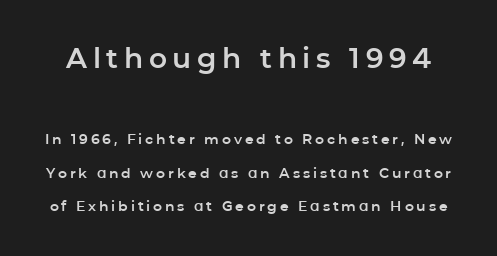
The image shows 28 px sans-serif type, upright; set loose line spacing (2.41x), unusually wide letter spacing (+0.2 em), not underlined; the first (top) block is 2.0x larger; low stroke contrast and a medium x-height.
